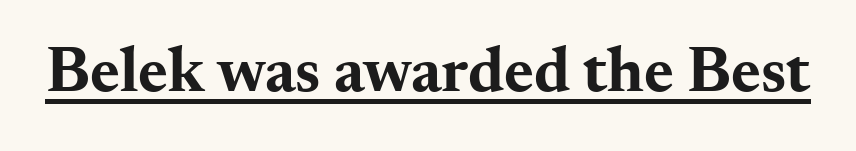
Nothing unusual about the tracking: characters are spaced as the font intends. Has an underline been added? It has. Does the weight exceed regular? Yes, all the way to bold. Notice how the stems are strictly vertical — no italics here. The typeface chosen for these lines features serifs. Note the varied advance widths — an 'i' is clearly narrower than an 'm'.
